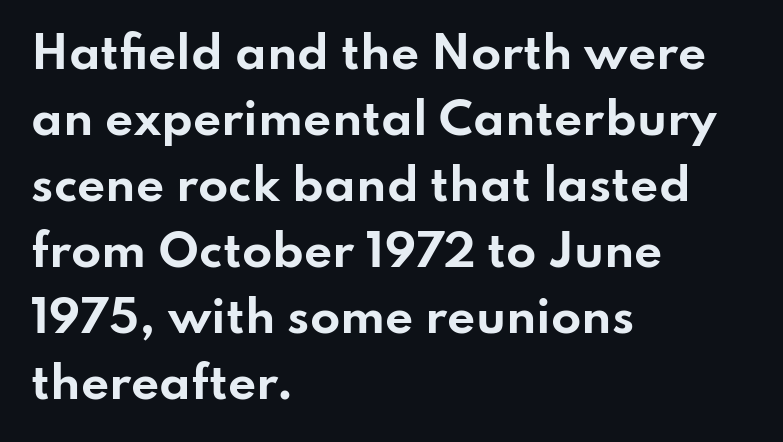
Q: Is the text bold? A: Yes.
Q: Is the text italic (slanted)? A: No, it is upright.
Q: Is the typeface a serif or a sans-serif typeface? A: Sans-serif.
Q: Is the text underlined? A: No.
Q: How is the paragraph aligned? A: Left-aligned.
Q: Is the spacing between letters normal or unusually wide? A: Normal.
Q: Is the spacing between lines tight, normal or loose? A: Normal.
Q: Width (condensed, normal, or wide)? A: Wide.
Q: Stroke contrast? A: Low.
Q: x-height? A: Small.
Q: Monospaced? A: No.
